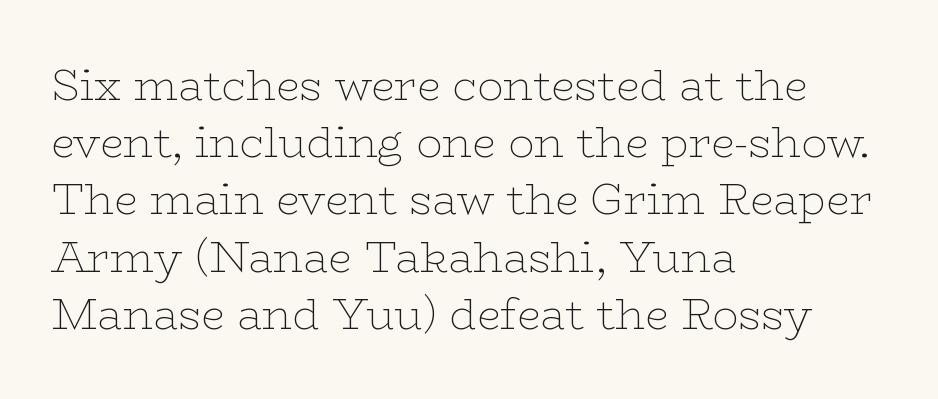
Q: Is the text bold? A: No.
Q: Is the text italic (slanted)? A: No, it is upright.
Q: Is the typeface a serif or a sans-serif typeface? A: Serif.
Q: Is the text underlined? A: No.
Q: How is the paragraph aligned? A: Left-aligned.
Q: Is the spacing between letters normal or unusually wide? A: Normal.
Q: Is the spacing between lines tight, normal or loose? A: Normal.
Q: Width (condensed, normal, or wide)? A: Wide.
Q: Stroke contrast? A: Low.
Q: x-height? A: Medium.
Q: Monospaced? A: No.
